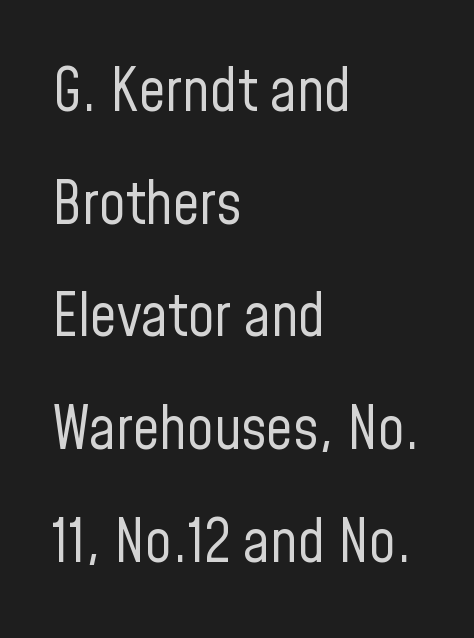
{"serif": "no", "italic": "no", "bold": "no", "weight": "regular", "width": "condensed", "stroke_contrast": "low", "x_height": "medium", "monospaced": "no", "underline": "no", "align": "left", "line_spacing": "loose", "line_spacing_ratio": 1.91, "letter_spacing": "normal", "letter_spacing_em": 0.0, "glyph_px": 59}
